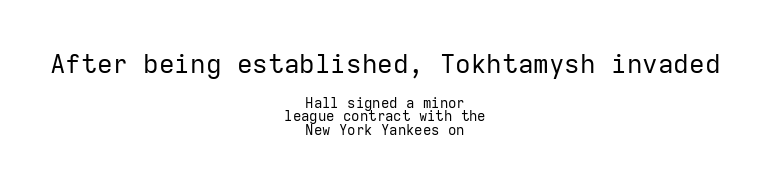
Q: Is the text bold? A: No.
Q: Is the text italic (slanted)? A: No, it is upright.
Q: Is the text underlined? A: No.
Q: How is the paragraph aligned? A: Centered.
Q: Is the spacing between letters normal or unusually wide? A: Normal.
Q: Is the spacing between lines tight, normal or loose? A: Tight.
Q: Which block of text is set in a larger size, the first (top) or the second (bottom)? A: The first (top) one.
